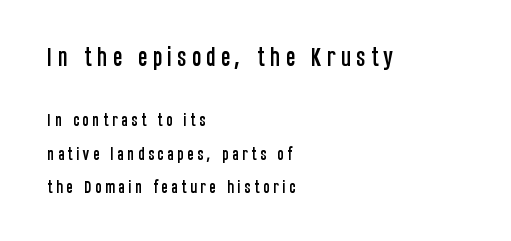
The image shows 22 px text type, upright; set left-aligned, loose line spacing (2.22x), unusually wide letter spacing (+0.22 em), not underlined; the first (top) block is 1.47x larger.
